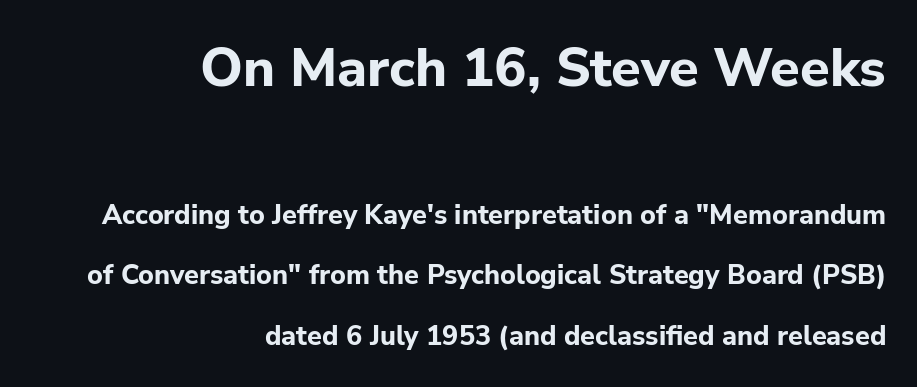
Q: Is the text bold? A: Yes.
Q: Is the text italic (slanted)? A: No, it is upright.
Q: Is the typeface a serif or a sans-serif typeface? A: Sans-serif.
Q: Is the text underlined? A: No.
Q: How is the paragraph aligned? A: Right-aligned.
Q: Is the spacing between letters normal or unusually wide? A: Normal.
Q: Is the spacing between lines tight, normal or loose? A: Loose.
Q: Which block of text is set in a larger size, the first (top) or the second (bottom)? A: The first (top) one.
Q: Width (condensed, normal, or wide)? A: Normal.
Q: Stroke contrast? A: Low.
Q: x-height? A: Medium.
Q: Monospaced? A: No.
